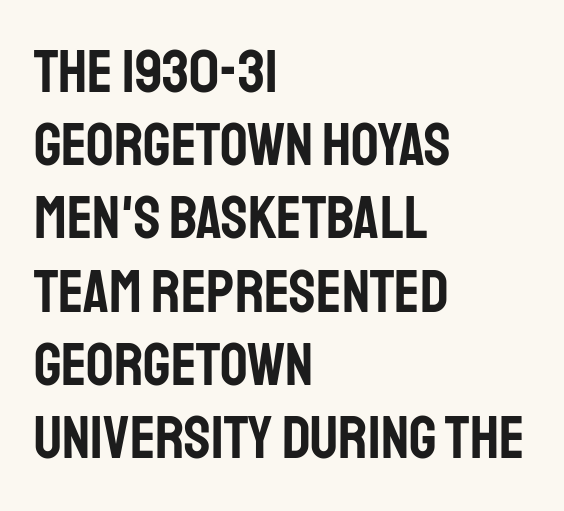
Q: Is the text italic (slanted)? A: No, it is upright.
Q: Is the typeface a serif or a sans-serif typeface? A: Sans-serif.
Q: Is the text underlined? A: No.
Q: How is the paragraph aligned? A: Left-aligned.
Q: Is the spacing between letters normal or unusually wide? A: Normal.
Q: Width (condensed, normal, or wide)? A: Condensed.
Q: Stroke contrast? A: Low.
Q: x-height? A: Large.
Q: Monospaced? A: No.
